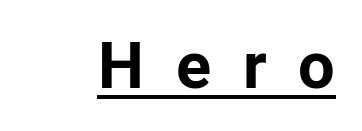
{"serif": "no", "italic": "no", "bold": "yes", "weight": "bold", "width": "normal", "stroke_contrast": "low", "x_height": "medium", "monospaced": "no", "underline": "yes", "letter_spacing": "wide", "letter_spacing_em": 0.49, "glyph_px": 65}
